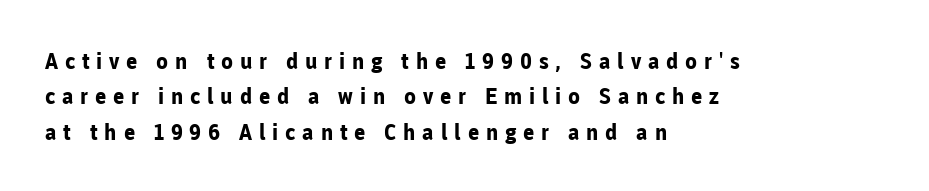
The image shows 22 px bold type, upright; set left-aligned, normal line spacing (1.61x), unusually wide letter spacing (+0.31 em), not underlined.
